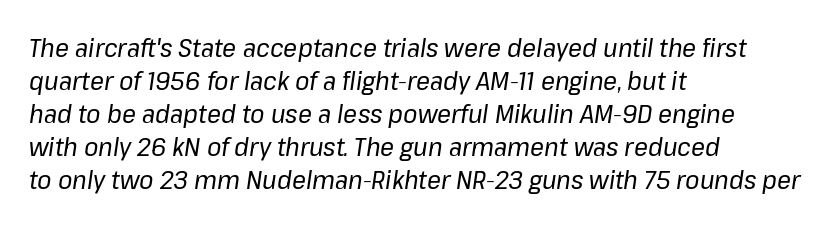
Q: Is the text bold? A: No.
Q: Is the text italic (slanted)? A: Yes, it leans right by about 8 degrees.
Q: Is the text underlined? A: No.
Q: How is the paragraph aligned? A: Left-aligned.
Q: Is the spacing between letters normal or unusually wide? A: Normal.
Q: Is the spacing between lines tight, normal or loose? A: Normal.
